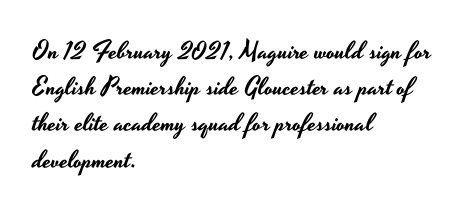
Q: Is the text italic (slanted)? A: Yes.
Q: Is the text underlined? A: No.
Q: How is the paragraph aligned? A: Left-aligned.
Q: Is the spacing between letters normal or unusually wide? A: Normal.
Q: Is the spacing between lines tight, normal or loose? A: Normal.
